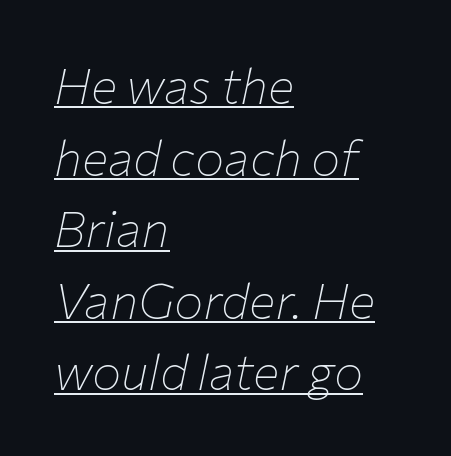
Q: Is the text bold? A: No.
Q: Is the text italic (slanted)? A: Yes, it leans right by about 12 degrees.
Q: Is the text underlined? A: Yes.
Q: How is the paragraph aligned? A: Left-aligned.
Q: Is the spacing between letters normal or unusually wide? A: Normal.
Q: Is the spacing between lines tight, normal or loose? A: Normal.
Q: Width (condensed, normal, or wide)? A: Normal.
Q: Stroke contrast? A: Low.
Q: x-height? A: Medium.
Q: Monospaced? A: No.
